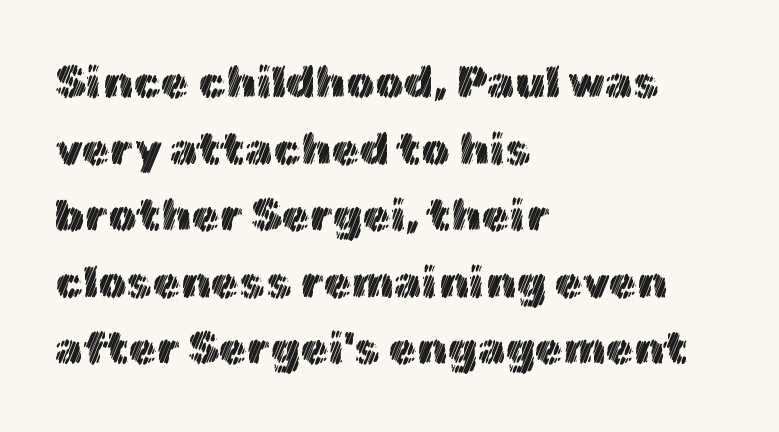
{"italic": "no", "width": "normal", "x_height": "medium", "monospaced": "no", "underline": "no", "align": "left", "line_spacing": "normal", "line_spacing_ratio": 1.48, "letter_spacing": "normal", "letter_spacing_em": 0.0, "glyph_px": 45}
